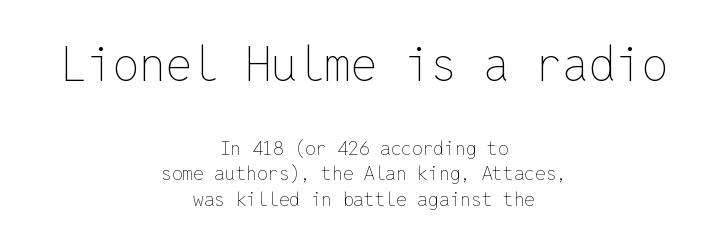
The image shows 47 px thin type, upright, monospaced; set centered, normal line spacing (1.36x), normal letter spacing, not underlined; the first (top) block is 2.47x larger; low stroke contrast and a medium x-height.
